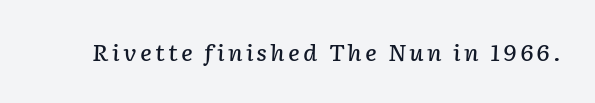
The area under the type is left untouched. Every character sits at an angle, as italics do. These words are printed semibold, heavier than regular yet not bold.
